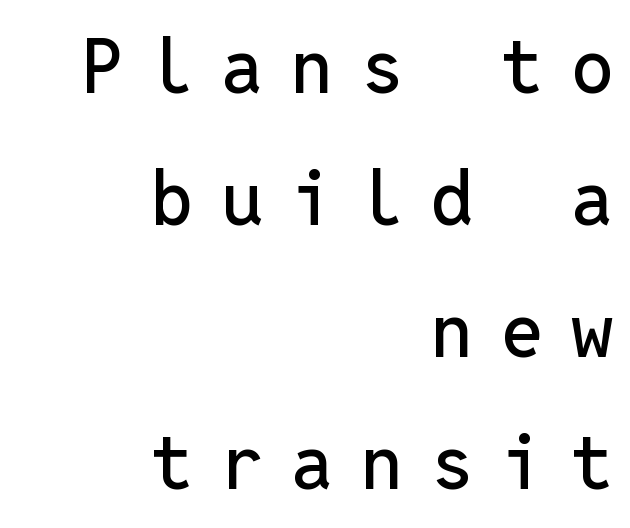
{"serif": "no", "italic": "no", "width": "normal", "stroke_contrast": "low", "x_height": "medium", "monospaced": "yes", "underline": "no", "align": "right", "line_spacing_ratio": 1.76, "letter_spacing": "wide", "letter_spacing_em": 0.37, "glyph_px": 75}
